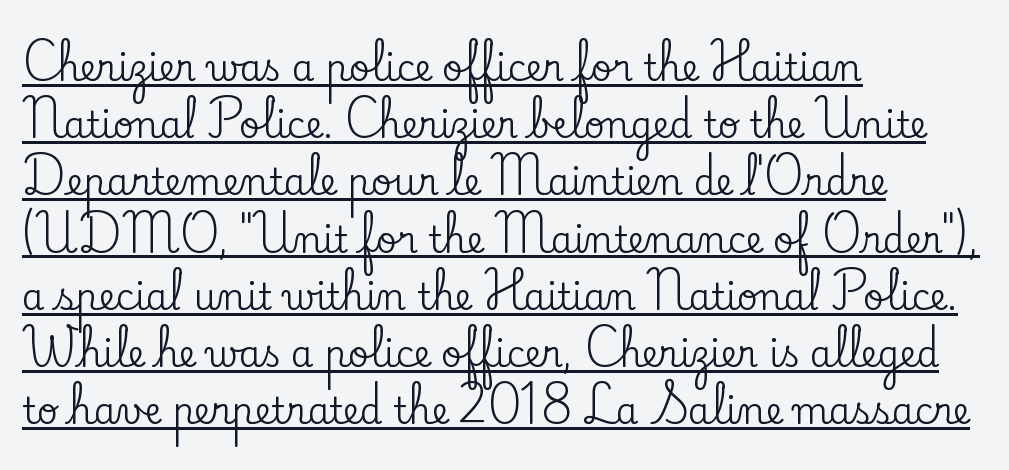
Every stem runs plumb, perpendicular to the baseline. The sample's only ornament is a line tracing under the words. In terms of leading, this rendering sits right in the middle. Think of a printed novel: that variable character pitch is what you see here.
